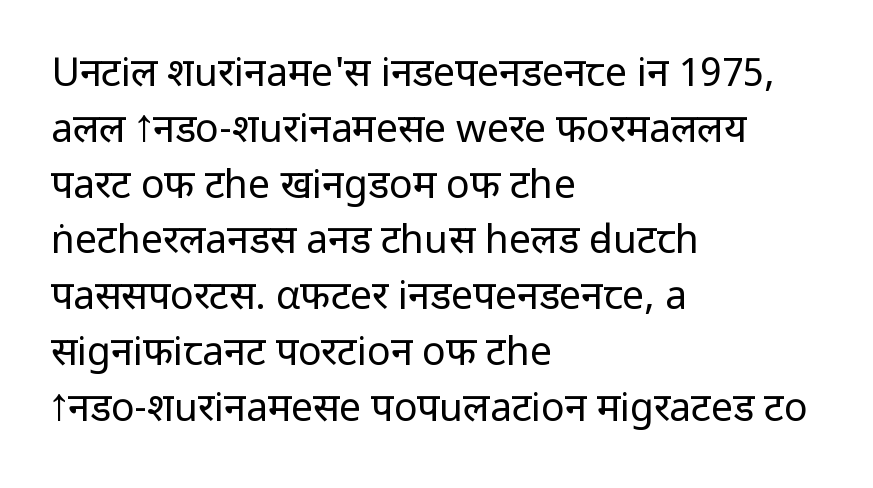
The image shows 39 px regular-weight sans-serif type, upright; set left-aligned, normal line spacing (1.43x), normal letter spacing, not underlined; low stroke contrast and a medium x-height.
